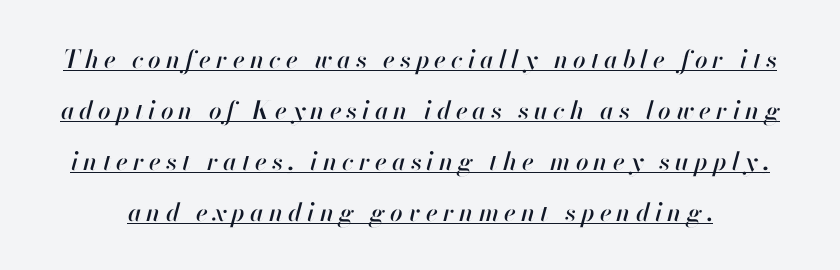
A typesetter would call this leading open, well beyond the default. This rendering features underlined lettering. Slanted lettering throughout. Honestly, the letter spacing is so wide it's the main thing you notice.
